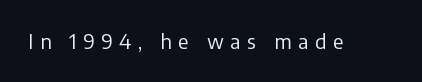
Q: Is the text bold? A: No.
Q: Is the text italic (slanted)? A: No, it is upright.
Q: Is the text underlined? A: No.
Q: Is the spacing between letters normal or unusually wide? A: Unusually wide.
